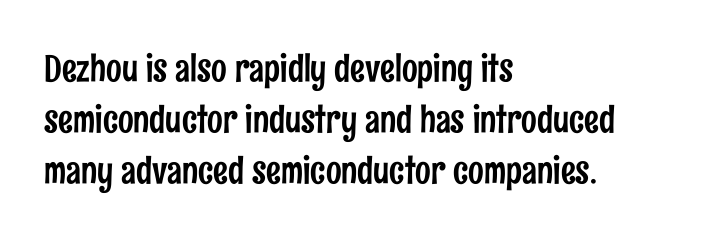
The image shows 37 px condensed sans-serif type, upright; set left-aligned, normal line spacing (1.38x), normal letter spacing, not underlined; low stroke contrast and a medium x-height.
